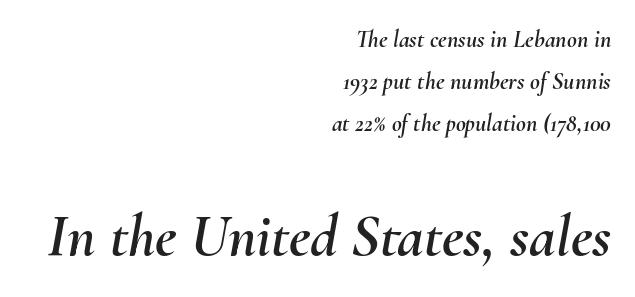
{"italic": "yes", "lean": "right", "slant_degrees": 10, "width": "normal", "stroke_contrast": "medium", "x_height": "small", "monospaced": "no", "underline": "no", "align": "right", "line_spacing_ratio": 1.76, "letter_spacing": "normal", "letter_spacing_em": 0.0, "larger_block": "second", "size_ratio": 2.5, "glyph_px": 60}
